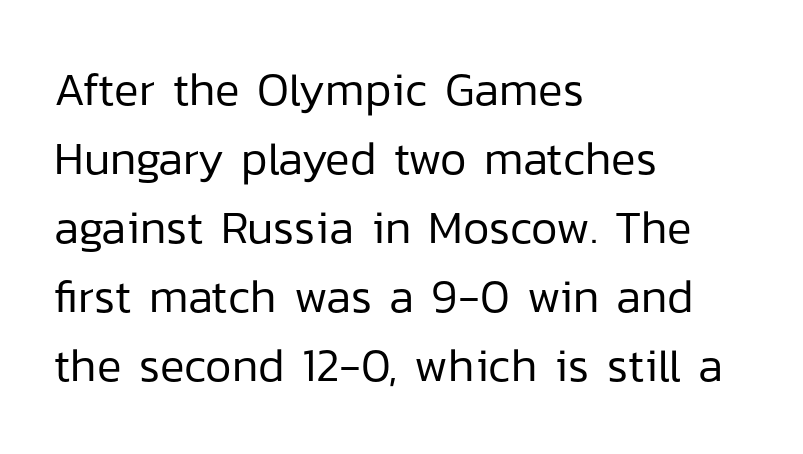
The cut favours lightness, reaching ordinary text weight at its darkest. Each line starts at the same left margin while the right side varies. Is this a fixed-width face? No — the glyphs have proportional, varying widths. This is the regular roman posture of the typeface. Does extra space separate the letters? No, they use regular spacing. The characters display no serif detailing; their extremities are plain.
